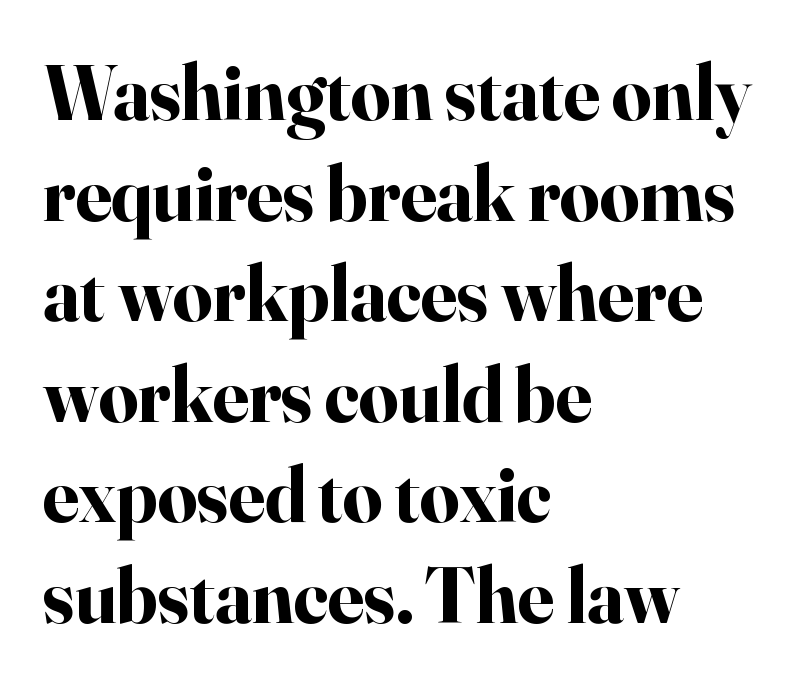
{"serif": "yes", "italic": "no", "bold": "yes", "weight": "bold", "width": "normal", "stroke_contrast": "high", "x_height": "small", "monospaced": "no", "underline": "no", "align": "left", "line_spacing": "normal", "line_spacing_ratio": 1.29, "letter_spacing": "normal", "letter_spacing_em": 0.0, "glyph_px": 78}
